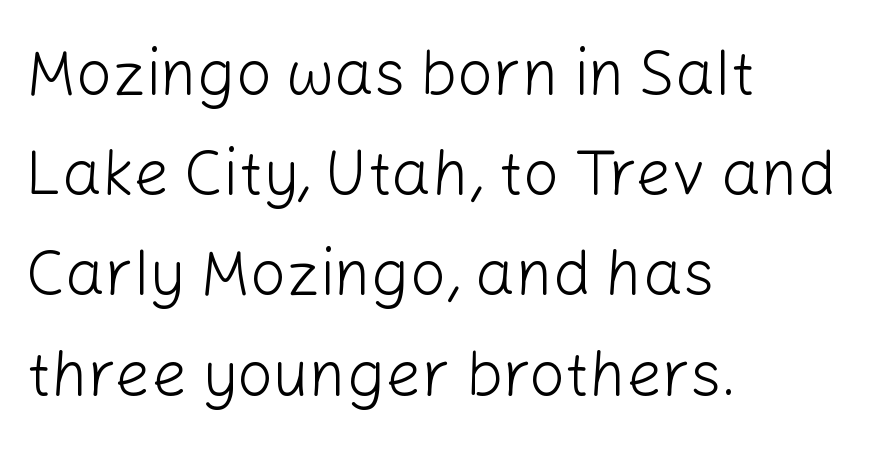
Short and long lines alike share a common starting point at left. Compared with a typical body face, this is equally light or lighter still. The text was rendered using a sans face with plain stroke endings. Vertically, the passage feels balanced, rows spaced as you'd expect. Each letter keeps its own natural width here, so spacing adapts to shape.
